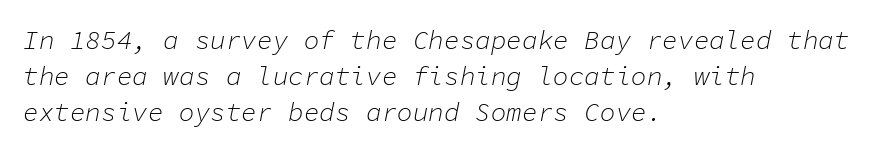
The specimen reads as italic at a glance. All the whitespace from short lines collects on the right. The glyphs are unaccompanied by any horizontal stroke below them. How are the letters spaced? Ordinarily, with no added tracking. Summary of weight: not heavy and not bold.
